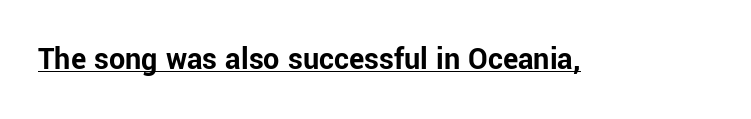
Q: Is the text bold? A: Yes.
Q: Is the text italic (slanted)? A: No, it is upright.
Q: Is the typeface a serif or a sans-serif typeface? A: Sans-serif.
Q: Is the text underlined? A: Yes.
Q: Is the spacing between letters normal or unusually wide? A: Normal.
Q: Width (condensed, normal, or wide)? A: Normal.
Q: Stroke contrast? A: Low.
Q: x-height? A: Medium.
Q: Monospaced? A: No.
